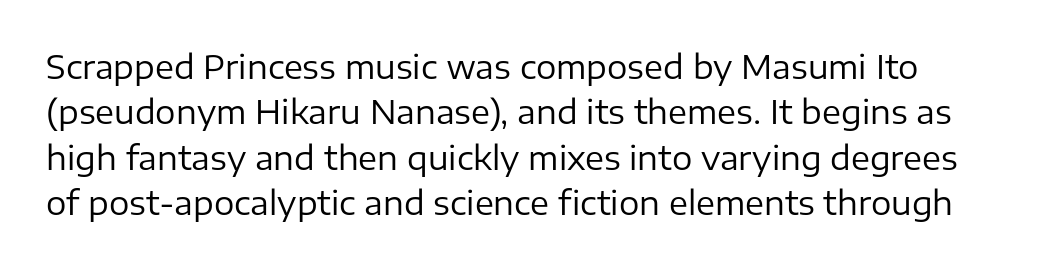
The image shows 32 px regular-weight sans-serif type, upright; set normal line spacing (1.42x), normal letter spacing, not underlined; low stroke contrast and a medium x-height.
